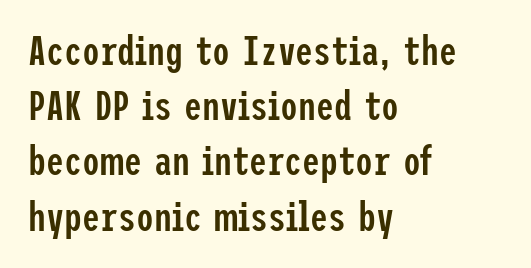
{"serif": "no", "italic": "no", "bold": "semi", "weight": "semibold", "width": "condensed", "stroke_contrast": "low", "x_height": "medium", "underline": "no", "align": "left", "line_spacing": "normal", "line_spacing_ratio": 1.38, "letter_spacing": "normal", "letter_spacing_em": 0.0, "glyph_px": 40}
